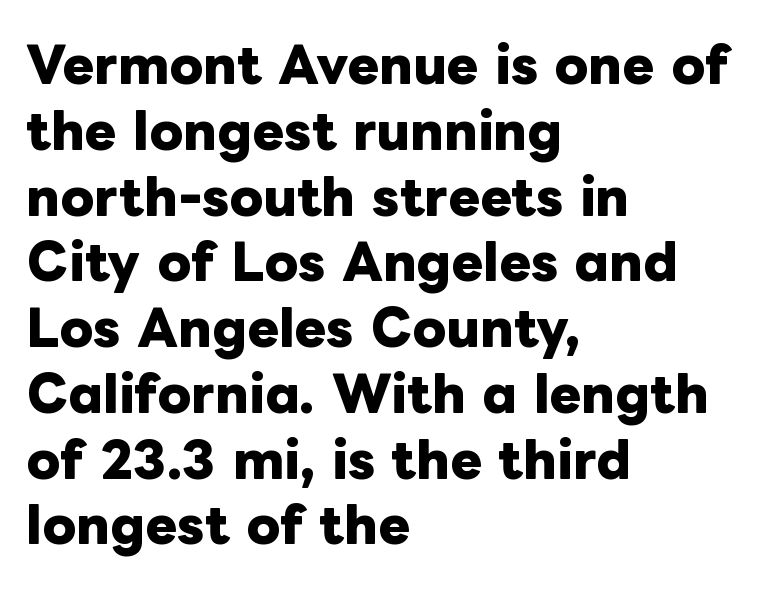
Does extra space separate the letters? No, they use regular spacing. In terms of posture, this sample is upright. Stroke thickness is high; the sample reads as a true bold. Alignment: flush left.
